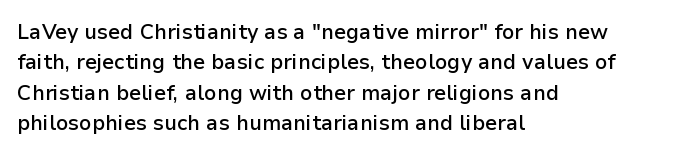
The image shows 21 px text type, upright; set left-aligned, normal line spacing (1.45x), normal letter spacing, not underlined.
